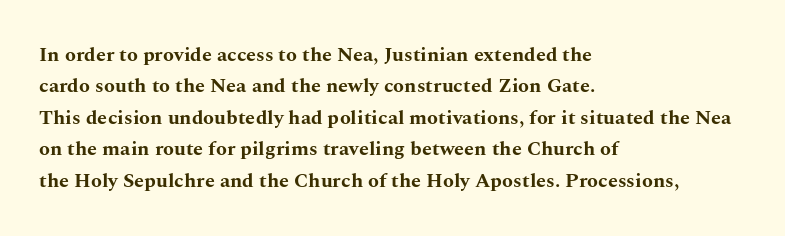
Ascenders rise straight up at ninety degrees. Just letters on the line, the space beneath them empty. Normally led — the rows are evenly, conventionally spaced. Here the glyphs are tracked normally, forming tight word shapes. The characters look thick and weighty, a clear bold.
